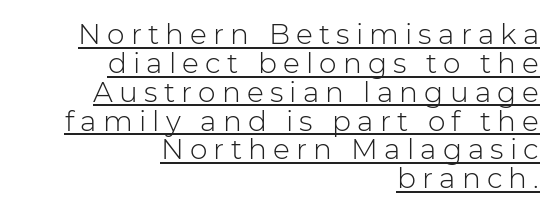
Every word sits above its own underline. The lettering stays uniformly vertical, giving the passage a roman look. The text was rendered using a sans face with plain stroke endings. Do the characters align in a grid? No, the font is proportional. Stems here are at most as thick as an everyday book face.
